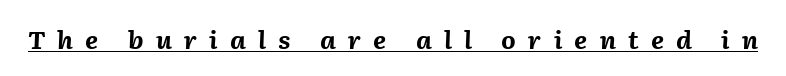
The image shows 25 px bold type, italic (leaning right); set unusually wide letter spacing (+0.49 em), underlined.
